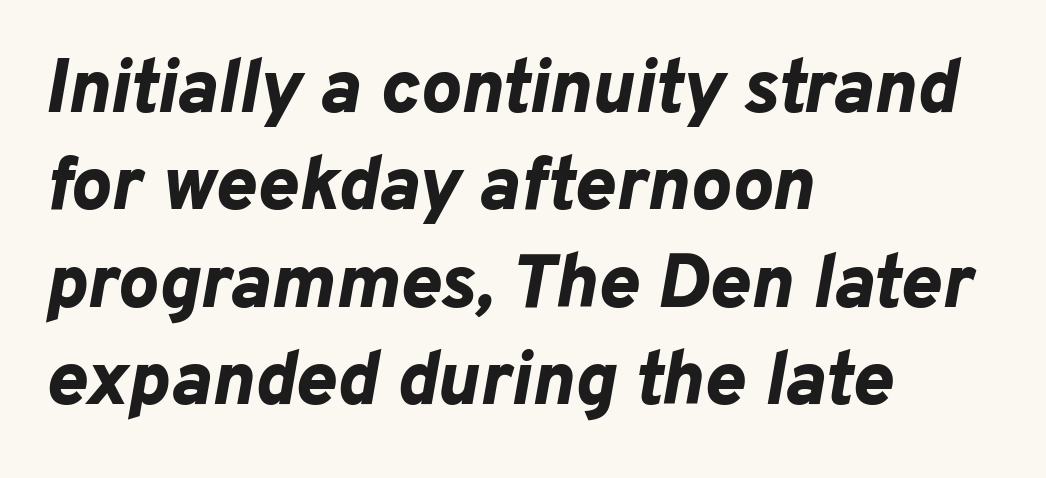
Q: Is the text bold? A: Yes.
Q: Is the text italic (slanted)? A: Yes, it leans right by about 10 degrees.
Q: Is the text underlined? A: No.
Q: How is the paragraph aligned? A: Left-aligned.
Q: Is the spacing between letters normal or unusually wide? A: Normal.
Q: Is the spacing between lines tight, normal or loose? A: Normal.
Q: Width (condensed, normal, or wide)? A: Normal.
Q: Stroke contrast? A: Low.
Q: x-height? A: Medium.
Q: Monospaced? A: No.
